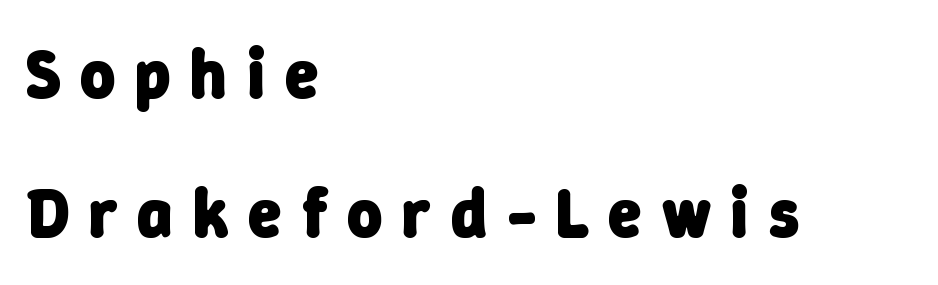
{"serif": "no", "bold": "yes", "weight": "heavy", "width": "normal", "stroke_contrast": "low", "x_height": "medium", "monospaced": "no", "underline": "no", "align": "left", "line_spacing": "loose", "line_spacing_ratio": 2.04, "letter_spacing": "wide", "letter_spacing_em": 0.29, "glyph_px": 68}
